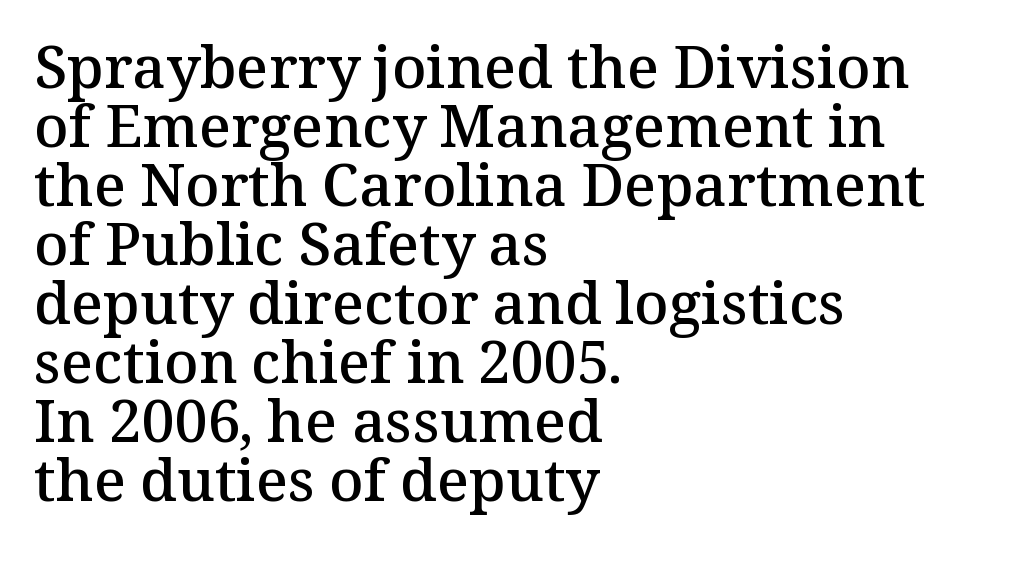
{"serif": "yes", "italic": "no", "bold": "semi", "weight": "semibold", "width": "normal", "stroke_contrast": "medium", "x_height": "medium", "monospaced": "no", "underline": "no", "align": "left", "line_spacing": "tight", "line_spacing_ratio": 1.0, "letter_spacing": "normal", "letter_spacing_em": 0.0, "glyph_px": 59}
